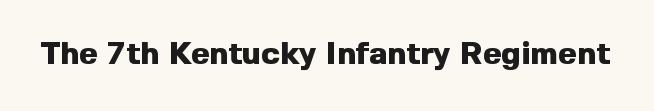
{"serif": "no", "italic": "no", "bold": "yes", "weight": "heavy", "width": "normal", "x_height": "medium", "monospaced": "no", "underline": "no", "letter_spacing": "normal", "letter_spacing_em": 0.0, "glyph_px": 32}
